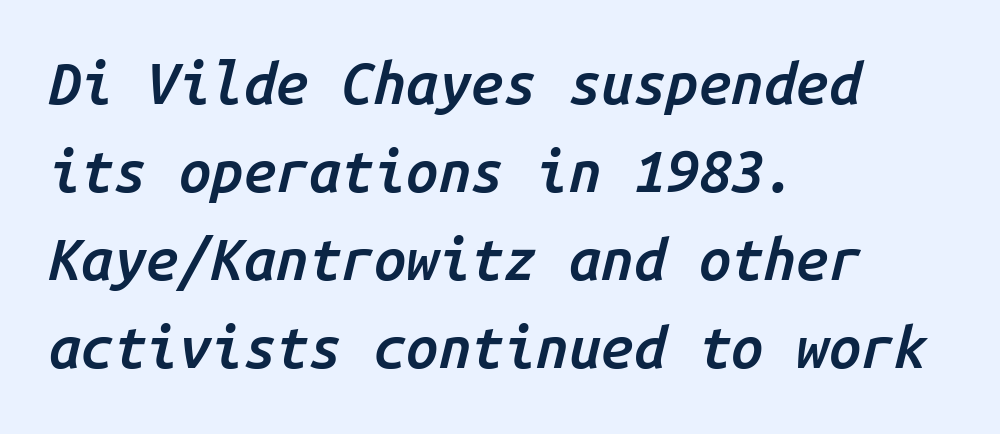
{"italic": "yes", "lean": "right", "slant_degrees": 14, "bold": "semi", "weight": "semibold", "width": "normal", "stroke_contrast": "low", "x_height": "medium", "monospaced": "yes", "underline": "no", "align": "left", "line_spacing": "normal", "line_spacing_ratio": 1.52, "letter_spacing": "normal", "letter_spacing_em": 0.0, "glyph_px": 58}
